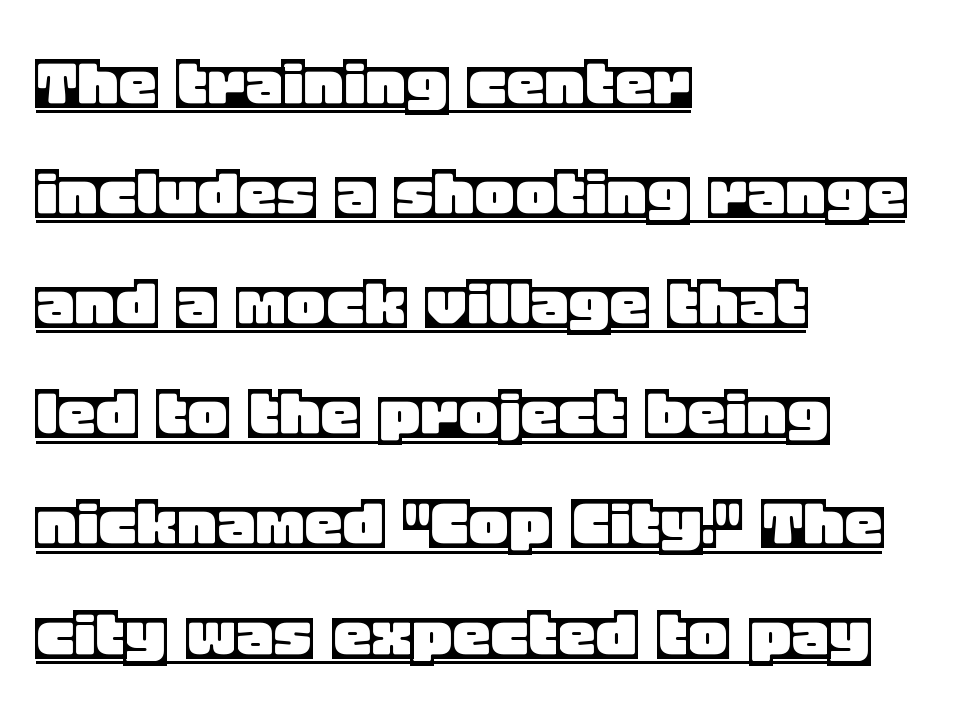
Note the varied advance widths — an 'i' is clearly narrower than an 'm'. You could call the tracking neutral — neither tight nor loose. A typographer would call this underscored text. Compared with a centered layout, this one pins lines to the left instead. Successive baselines arrive at the customary interval.
